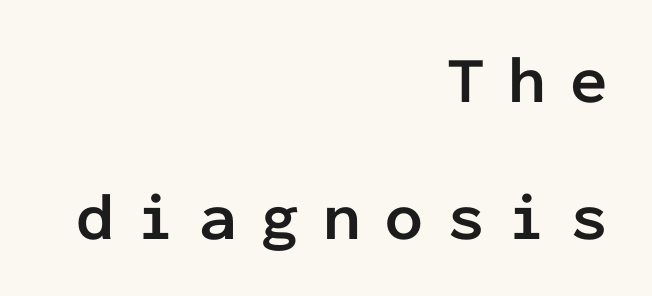
Q: Is the text bold? A: Yes.
Q: Is the text italic (slanted)? A: No, it is upright.
Q: Is the typeface a serif or a sans-serif typeface? A: Sans-serif.
Q: Is the text underlined? A: No.
Q: How is the paragraph aligned? A: Right-aligned.
Q: Is the spacing between letters normal or unusually wide? A: Unusually wide.
Q: Is the spacing between lines tight, normal or loose? A: Loose.
Q: Width (condensed, normal, or wide)? A: Normal.
Q: Stroke contrast? A: Low.
Q: x-height? A: Medium.
Q: Monospaced? A: Yes.
